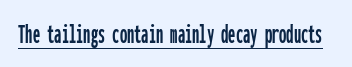
Emphasis is given by a line drawn under the lettering. Looks like terminal output: every glyph gets an equal slot. You can tell from the bare stems that sans-serif type was used. There is no visible air inserted between adjacent glyphs. When letters stand straight like this, we call the style roman or upright.
